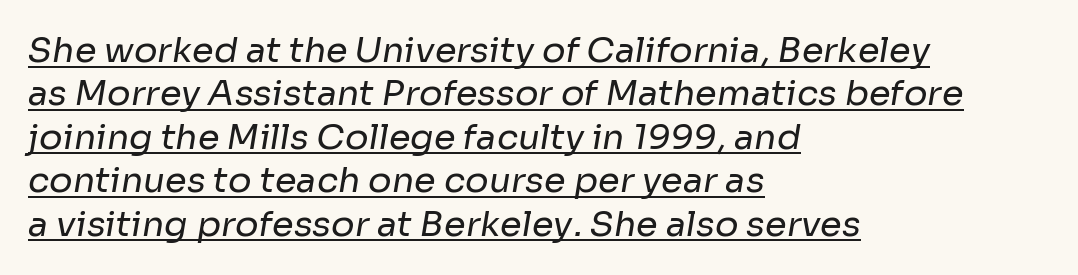
Observe the ordinary spacing: letters are neighbours, not strangers. The face used here is proportionally spaced, like ordinary book or web type. Looks like someone drew a line under every word here. The characters display no serif detailing; their extremities are plain.
